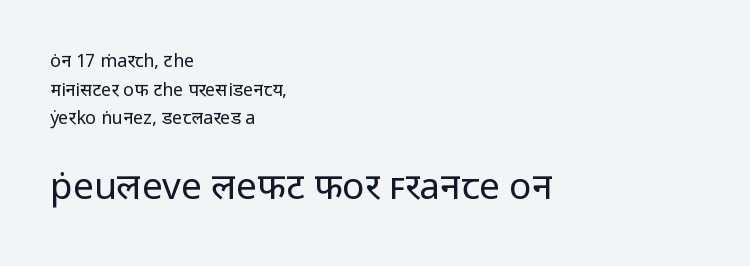
The image shows 37 px regular-weight sans-serif type, upright; set left-aligned, normal line spacing (1.59x), normal letter spacing, not underlined; the second (bottom) block is 2.06x larger; low stroke contrast and a medium x-height.
